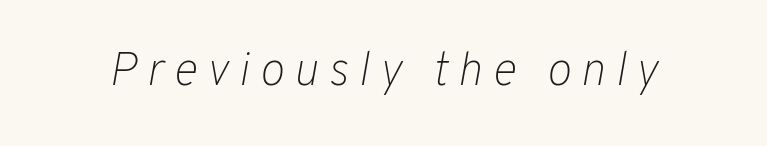
The image shows 47 px light type, italic (leaning right); set unusually wide letter spacing (+0.21 em), not underlined; low stroke contrast and a medium x-height.
